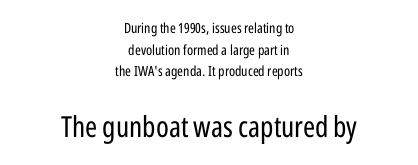
Q: Is the text bold? A: No.
Q: Is the text italic (slanted)? A: No, it is upright.
Q: Is the typeface a serif or a sans-serif typeface? A: Sans-serif.
Q: Is the text underlined? A: No.
Q: How is the paragraph aligned? A: Centered.
Q: Is the spacing between letters normal or unusually wide? A: Normal.
Q: Is the spacing between lines tight, normal or loose? A: Normal.
Q: Which block of text is set in a larger size, the first (top) or the second (bottom)? A: The second (bottom) one.
Q: Width (condensed, normal, or wide)? A: Condensed.
Q: Stroke contrast? A: Low.
Q: x-height? A: Medium.
Q: Monospaced? A: No.
